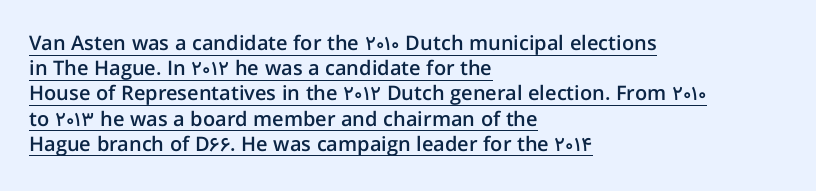
The image shows 20 px text type, upright; set left-aligned, normal line spacing (1.26x), normal letter spacing, underlined.
